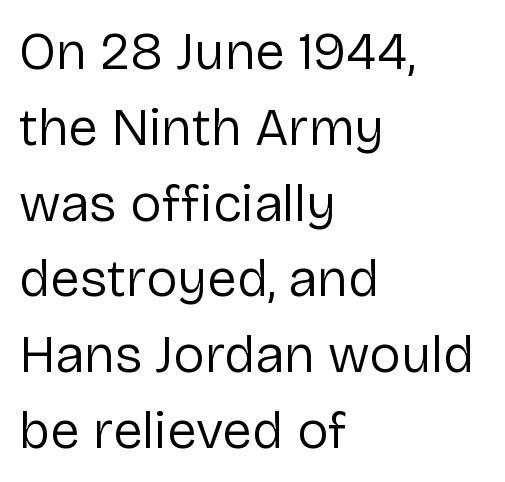
The axis of the letterforms is exactly vertical. Words appear dense and cohesive because spacing is normal. Nobody drew a line under any word here. You could not count columns in this text — the font is proportionally spaced. Check where the strokes stop: nothing finishes them off — pure sans.
